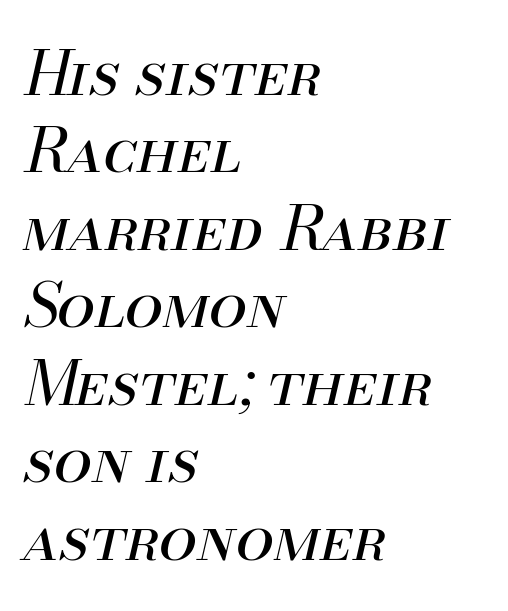
Q: Is the text bold? A: No.
Q: Is the text italic (slanted)? A: Yes, it leans right by about 13 degrees.
Q: Is the text underlined? A: No.
Q: How is the paragraph aligned? A: Left-aligned.
Q: Is the spacing between letters normal or unusually wide? A: Normal.
Q: Is the spacing between lines tight, normal or loose? A: Normal.
Q: Width (condensed, normal, or wide)? A: Normal.
Q: Stroke contrast? A: Medium.
Q: x-height? A: Small.
Q: Monospaced? A: No.
